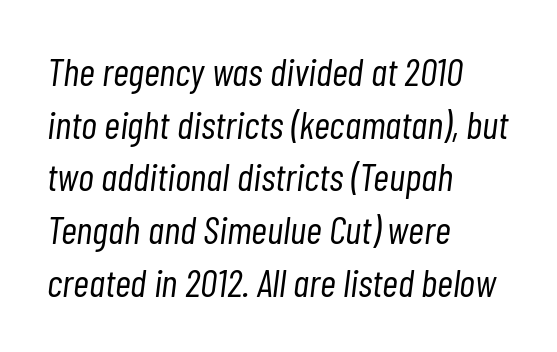
The image shows 39 px light, condensed type, italic (leaning right); set left-aligned, normal line spacing (1.35x), normal letter spacing, not underlined; low stroke contrast and a medium x-height.
